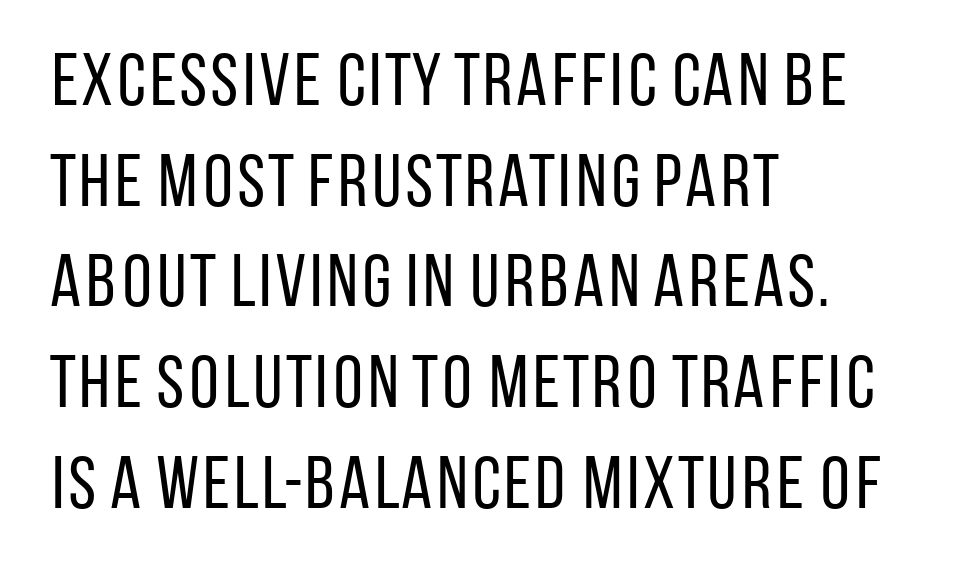
The block of text has a typical density, with ordinary space between rows. Glance below the letters and you will spot only blank space. A light-to-regular cut is what we see here. A roman cut, with each character standing at attention.
